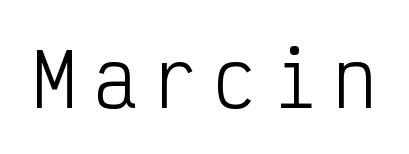
Q: Is the text bold? A: No.
Q: Is the text italic (slanted)? A: No, it is upright.
Q: Is the typeface a serif or a sans-serif typeface? A: Sans-serif.
Q: Is the text underlined? A: No.
Q: Is the spacing between letters normal or unusually wide? A: Unusually wide.
Q: Width (condensed, normal, or wide)? A: Condensed.
Q: Stroke contrast? A: Low.
Q: x-height? A: Medium.
Q: Monospaced? A: Yes.
